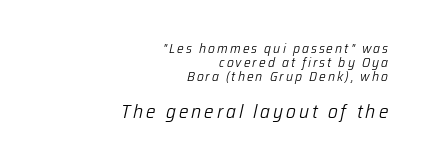
{"italic": "yes", "lean": "right", "slant_degrees": 12, "bold": "no", "underline": "no", "align": "right", "line_spacing": "tight", "line_spacing_ratio": 1.0, "larger_block": "second", "size_ratio": 1.43, "glyph_px": 20}
